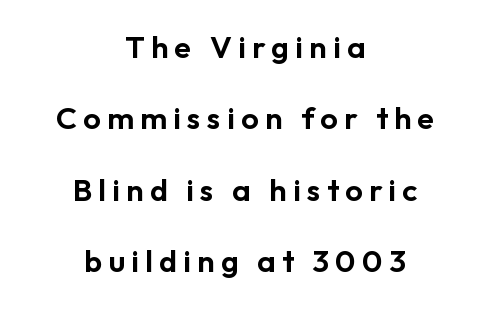
The glyphs are unaccompanied by any horizontal stroke below them. Substantial extra tracking has been applied to these lines. Reading down the block, each line starts at a different indent, mirrored at its end. Varying glyph widths throughout — classic text-font behaviour. Tall strokes in this sample are plumb rather than angled.
